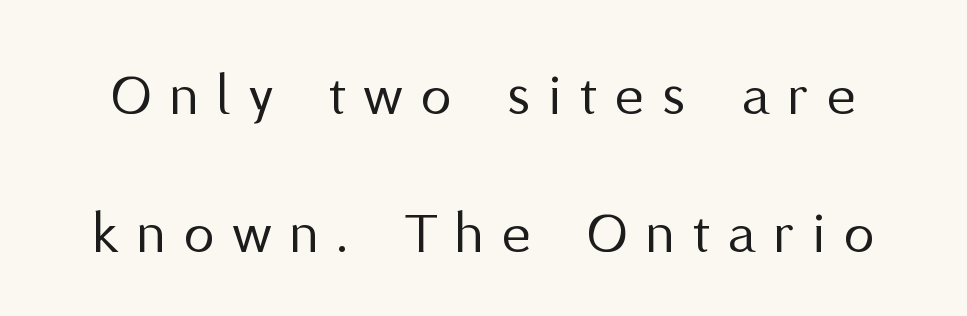
Heaviness? Minimal to ordinary, like unemphasized prose. Words appear elongated and porous because spacing is wide. Descender tails drop into unmarked territory. The font's upright variant was chosen for this text. Type style note: lacks serifs.
